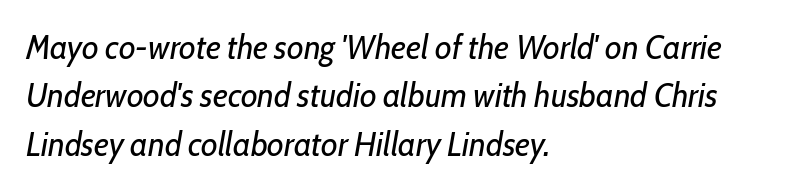
Q: Is the text bold? A: No.
Q: Is the text italic (slanted)? A: Yes, it leans right by about 10 degrees.
Q: Is the text underlined? A: No.
Q: How is the paragraph aligned? A: Left-aligned.
Q: Is the spacing between letters normal or unusually wide? A: Normal.
Q: Is the spacing between lines tight, normal or loose? A: Normal.
Q: Width (condensed, normal, or wide)? A: Condensed.
Q: Stroke contrast? A: Low.
Q: x-height? A: Medium.
Q: Monospaced? A: No.
